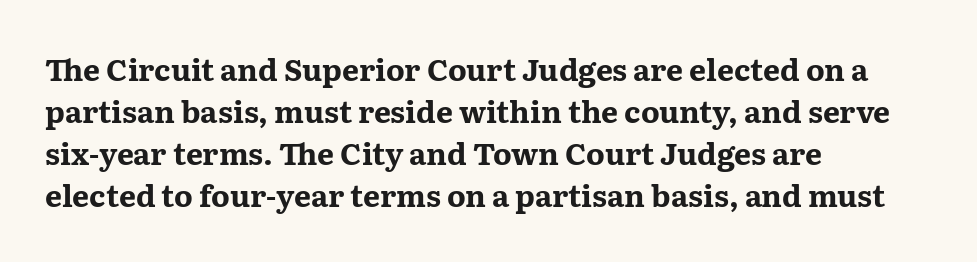
The passage shown is typed in a proportional face where columns would drift. A typesetter would call this zero additional tracking. The rendering uses a moderate line-height, typical for paragraphs. Is there any slant? The stems are plumb. A student would call this left alignment; a typographer would say flush left, rag right.
